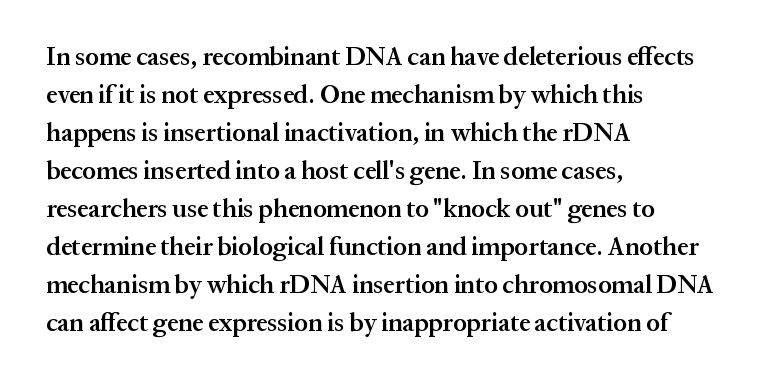
The image shows 25 px text type, upright; set left-aligned, normal line spacing (1.52x), normal letter spacing, not underlined.
